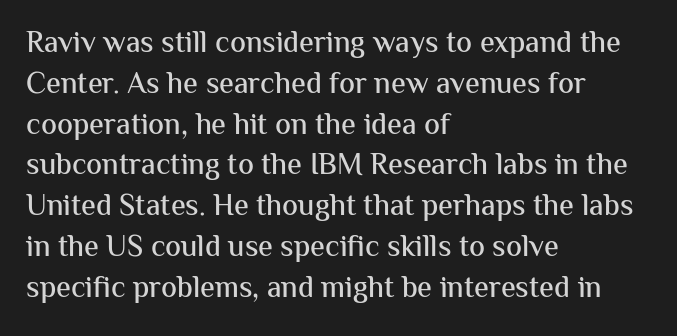
Do the letters lean? They stand straight. Compared with typical body copy, the letter spacing here is the same. Is this a fixed-width face? No — the glyphs have proportional, varying widths. The glyphs in this specimen are sans serif. Regular leading.
